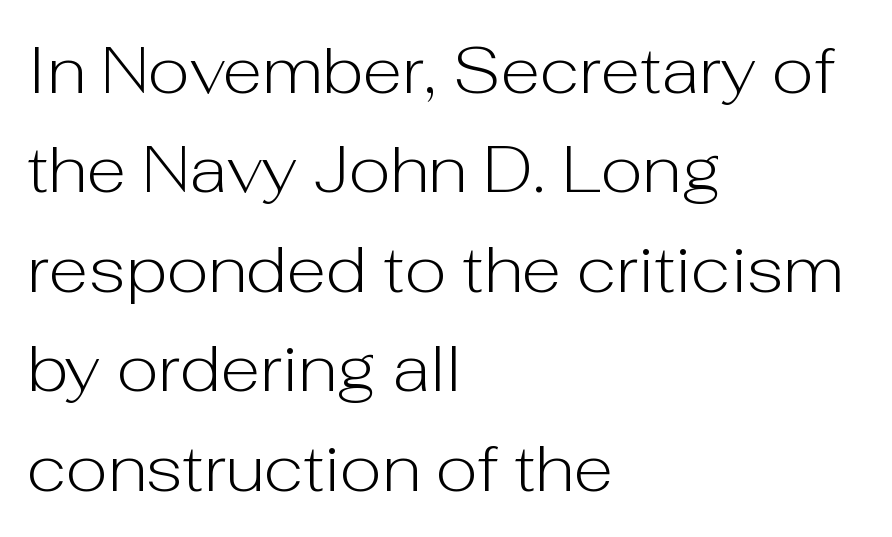
Anything drawn beneath the words? Only blank space. Does the leading feel generous? No, just average. Teacher's note: observe the even left margin — that is flush-left alignment. A sans-serif font was chosen for this passage. Unlike italic type, these characters show no tilt at all. These lines are rendered in a variable-pitch font.
